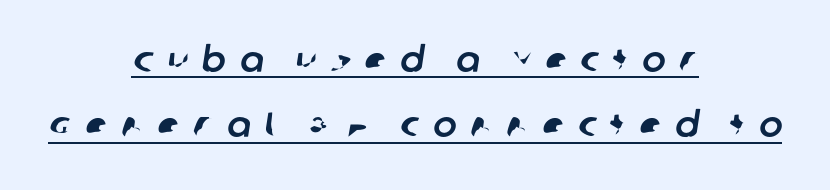
The image shows 35 px sans-serif type; set centered, line spacing 1.87x, unusually wide letter spacing (+0.4 em), underlined; low stroke contrast and a large x-height.
